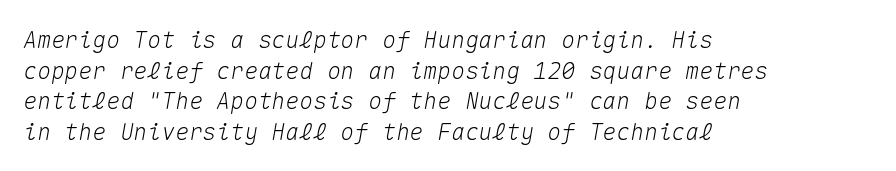
Q: Is the text italic (slanted)? A: Yes, it leans right by about 10 degrees.
Q: Is the text underlined? A: No.
Q: How is the paragraph aligned? A: Left-aligned.
Q: Is the spacing between letters normal or unusually wide? A: Normal.
Q: Is the spacing between lines tight, normal or loose? A: Normal.
